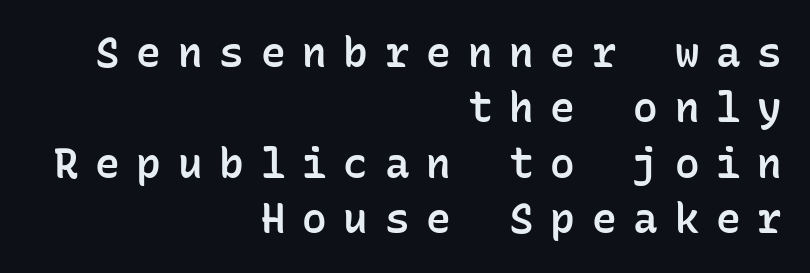
The image shows 41 px semibold sans-serif type, upright, monospaced; set right-aligned, normal line spacing (1.35x), unusually wide letter spacing (+0.41 em), not underlined; low stroke contrast and a medium x-height.
